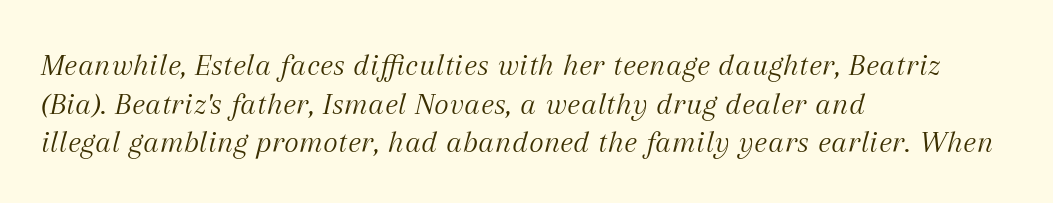
The specimen omits any rule beneath the text block's lines. Typeset ragged right — the left edge is the straight one. The letters are slanted; this is an italic face. The letterforms sit shoulder to shoulder at normal distance. Each stroke keeps to a modest, everyday thickness or less. Do the characters align in a grid? No, the font is proportional.
